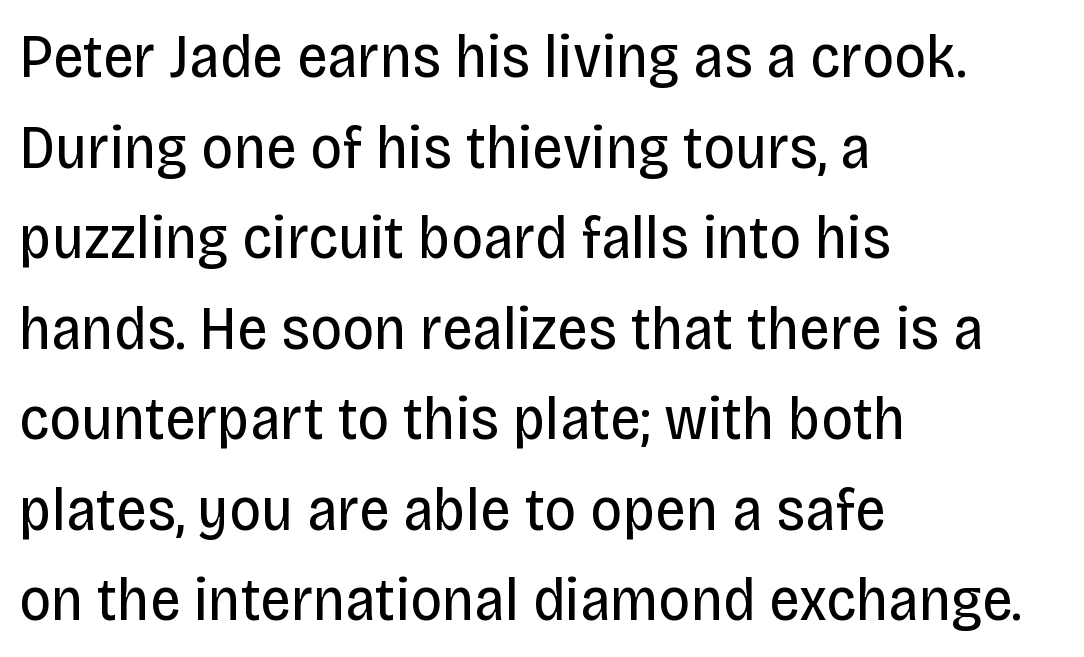
Q: Is the text bold? A: No.
Q: Is the text italic (slanted)? A: No, it is upright.
Q: Is the typeface a serif or a sans-serif typeface? A: Sans-serif.
Q: Is the text underlined? A: No.
Q: How is the paragraph aligned? A: Left-aligned.
Q: Is the spacing between letters normal or unusually wide? A: Normal.
Q: Is the spacing between lines tight, normal or loose? A: Normal.
Q: Width (condensed, normal, or wide)? A: Condensed.
Q: Stroke contrast? A: Low.
Q: x-height? A: Large.
Q: Monospaced? A: No.
